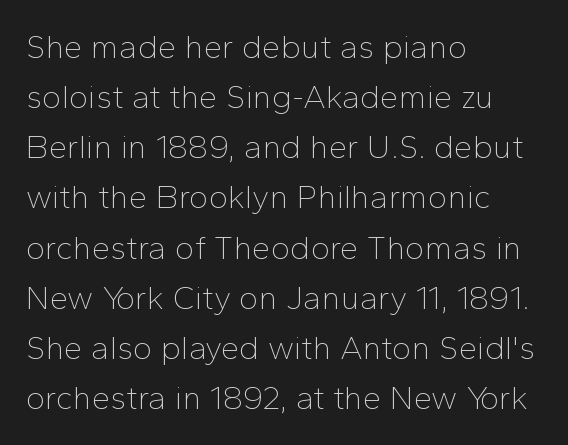
{"serif": "no", "italic": "no", "bold": "no", "weight": "thin", "width": "normal", "stroke_contrast": "low", "x_height": "medium", "monospaced": "no", "underline": "no", "align": "left", "line_spacing": "normal", "line_spacing_ratio": 1.52, "letter_spacing": "normal", "letter_spacing_em": 0.0, "glyph_px": 33}
